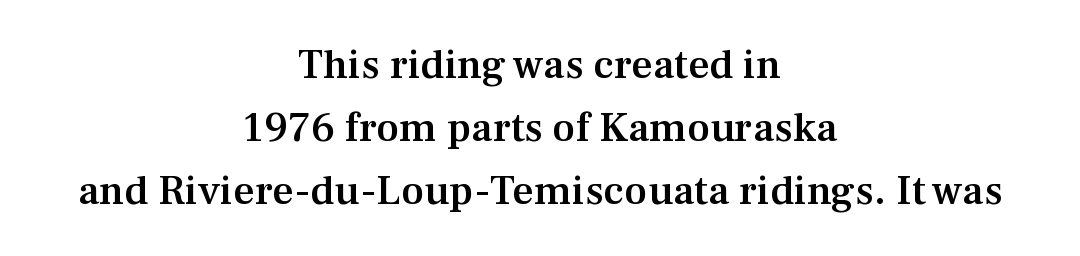
The image shows 42 px semibold serif type, upright; set centered, normal line spacing (1.5x), normal letter spacing, not underlined; medium stroke contrast and a medium x-height.
